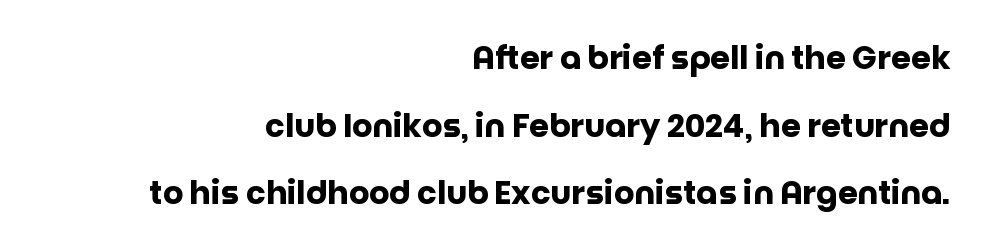
Q: Is the text bold? A: Yes.
Q: Is the text italic (slanted)? A: No, it is upright.
Q: Is the typeface a serif or a sans-serif typeface? A: Sans-serif.
Q: Is the text underlined? A: No.
Q: How is the paragraph aligned? A: Right-aligned.
Q: Is the spacing between letters normal or unusually wide? A: Normal.
Q: Is the spacing between lines tight, normal or loose? A: Loose.
Q: Width (condensed, normal, or wide)? A: Normal.
Q: Stroke contrast? A: Low.
Q: x-height? A: Large.
Q: Monospaced? A: No.
